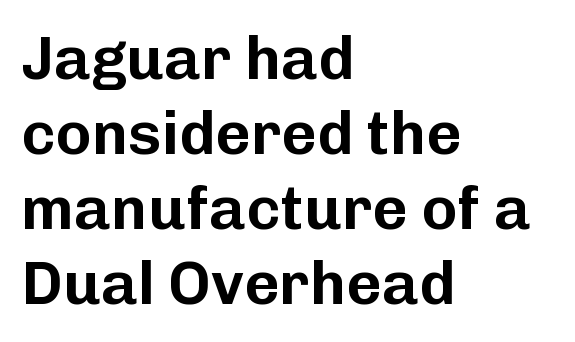
{"serif": "no", "italic": "no", "width": "normal", "stroke_contrast": "low", "x_height": "medium", "monospaced": "no", "underline": "no", "align": "left", "line_spacing_ratio": 1.23, "letter_spacing": "normal", "letter_spacing_em": 0.0, "glyph_px": 61}
